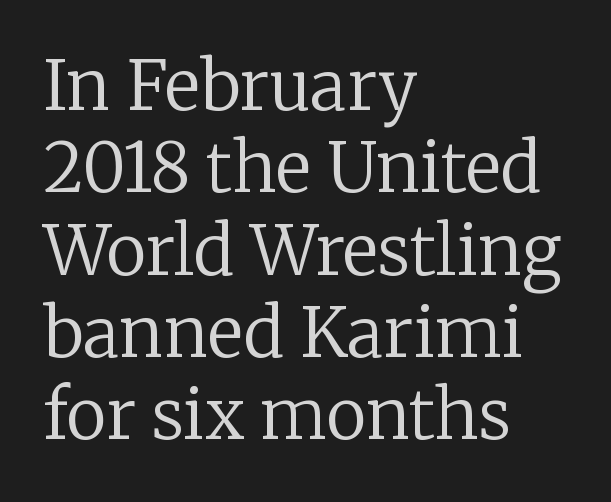
The typesetter chose a ragged-right arrangement here. Each stroke keeps to a modest, everyday thickness or less. A bare baseline throughout the passage. Posture: upright roman. Spacing between characters is what you'd get straight out of the box. Here the designer chose a conventional face with non-uniform glyph widths.
